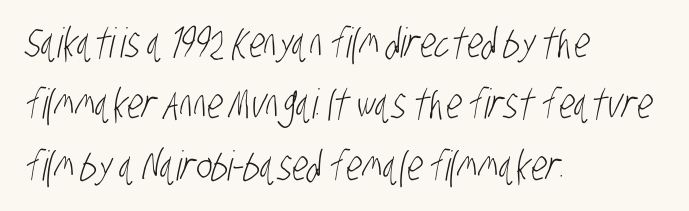
Q: Is the text bold? A: No.
Q: Is the typeface a serif or a sans-serif typeface? A: Sans-serif.
Q: Is the text underlined? A: No.
Q: How is the paragraph aligned? A: Left-aligned.
Q: Is the spacing between letters normal or unusually wide? A: Normal.
Q: Is the spacing between lines tight, normal or loose? A: Normal.
Q: Width (condensed, normal, or wide)? A: Condensed.
Q: Stroke contrast? A: Low.
Q: x-height? A: Large.
Q: Monospaced? A: No.
